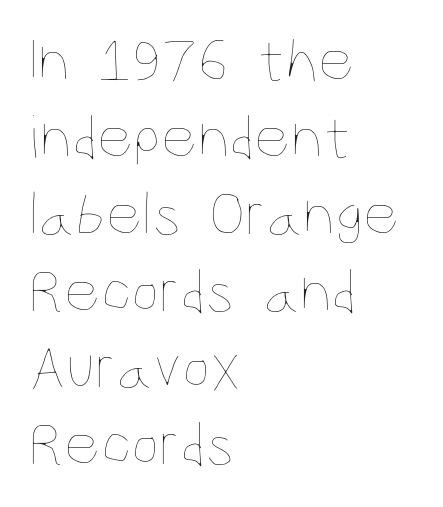
The image shows 63 px thin, condensed type, upright; set left-aligned, line spacing 1.22x, normal letter spacing, not underlined; low stroke contrast and a large x-height.
